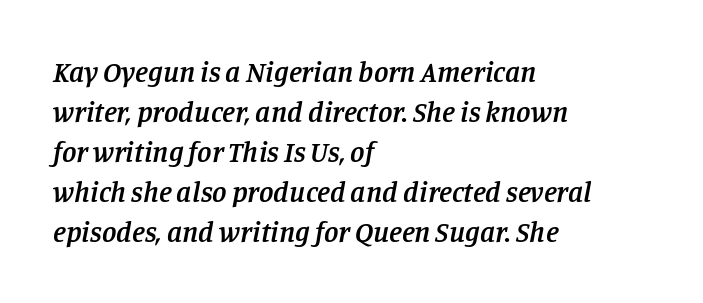
Q: Is the text bold? A: Semi-bold.
Q: Is the text italic (slanted)? A: Yes, it leans right by about 11 degrees.
Q: Is the typeface a serif or a sans-serif typeface? A: Serif.
Q: Is the text underlined? A: No.
Q: How is the paragraph aligned? A: Left-aligned.
Q: Is the spacing between letters normal or unusually wide? A: Normal.
Q: Is the spacing between lines tight, normal or loose? A: Normal.
Q: Width (condensed, normal, or wide)? A: Normal.
Q: Stroke contrast? A: Low.
Q: x-height? A: Large.
Q: Monospaced? A: No.
